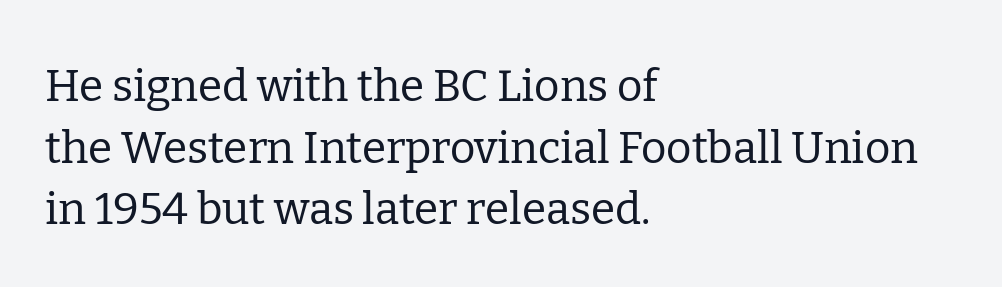
Q: Is the text bold? A: No.
Q: Is the text italic (slanted)? A: No, it is upright.
Q: Is the typeface a serif or a sans-serif typeface? A: Serif.
Q: Is the text underlined? A: No.
Q: How is the paragraph aligned? A: Left-aligned.
Q: Is the spacing between letters normal or unusually wide? A: Normal.
Q: Is the spacing between lines tight, normal or loose? A: Normal.
Q: Width (condensed, normal, or wide)? A: Normal.
Q: Stroke contrast? A: Low.
Q: x-height? A: Medium.
Q: Monospaced? A: No.
